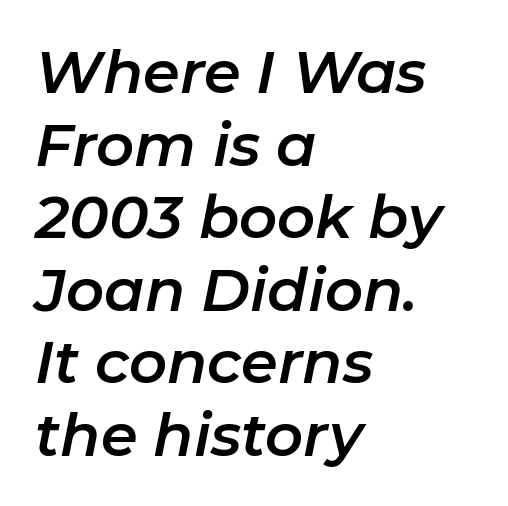
{"italic": "yes", "lean": "right", "slant_degrees": 11, "width": "normal", "stroke_contrast": "low", "x_height": "medium", "monospaced": "no", "underline": "no", "align": "left", "line_spacing_ratio": 1.23, "letter_spacing": "normal", "letter_spacing_em": 0.0, "glyph_px": 59}
